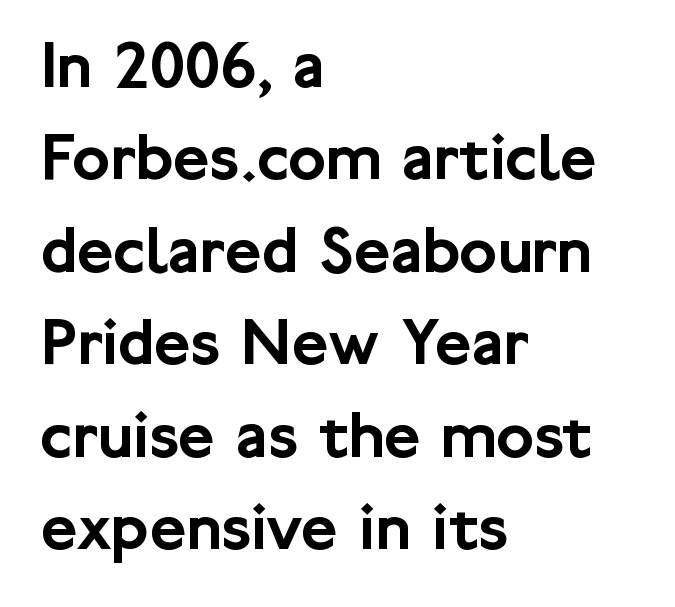
Q: Is the text italic (slanted)? A: No, it is upright.
Q: Is the typeface a serif or a sans-serif typeface? A: Sans-serif.
Q: Is the text underlined? A: No.
Q: How is the paragraph aligned? A: Left-aligned.
Q: Is the spacing between letters normal or unusually wide? A: Normal.
Q: Is the spacing between lines tight, normal or loose? A: Normal.
Q: Width (condensed, normal, or wide)? A: Normal.
Q: Stroke contrast? A: Low.
Q: x-height? A: Medium.
Q: Monospaced? A: No.
